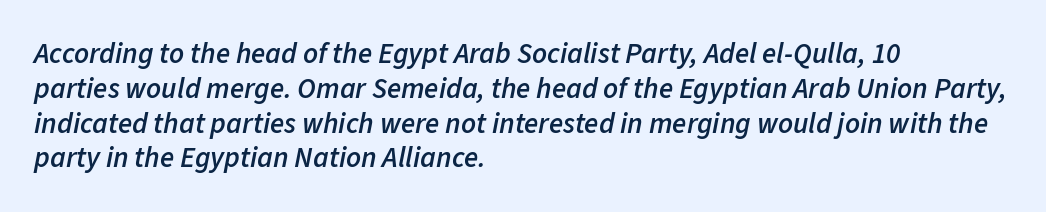
A classic flush-left, rag-right setting is used for this passage. Letters rest on an invisible, unmarked baseline. This is the in-between weight designers call semibold or demi. Compared with ordinary roman type, these characters are visibly tilted.
